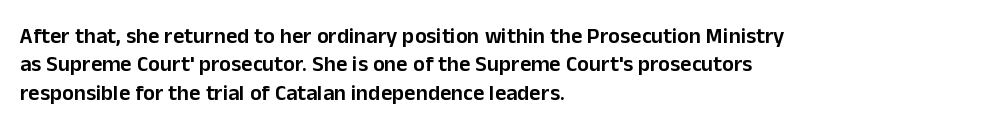
The image shows 22 px text type, upright; set left-aligned, normal line spacing (1.29x), normal letter spacing, not underlined.
